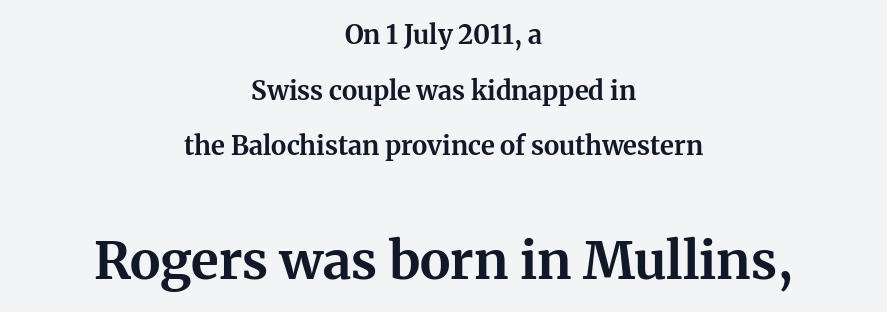
Q: Is the text bold? A: Yes.
Q: Is the text italic (slanted)? A: No, it is upright.
Q: Is the typeface a serif or a sans-serif typeface? A: Serif.
Q: Is the text underlined? A: No.
Q: How is the paragraph aligned? A: Centered.
Q: Is the spacing between letters normal or unusually wide? A: Normal.
Q: Is the spacing between lines tight, normal or loose? A: Loose.
Q: Which block of text is set in a larger size, the first (top) or the second (bottom)? A: The second (bottom) one.
Q: Width (condensed, normal, or wide)? A: Normal.
Q: Stroke contrast? A: Medium.
Q: x-height? A: Medium.
Q: Monospaced? A: No.
